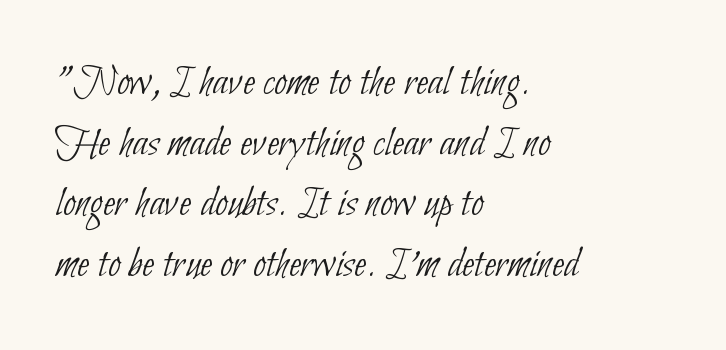
{"serif": "no", "bold": "no", "weight": "thin", "width": "condensed", "stroke_contrast": "low", "x_height": "small", "monospaced": "no", "underline": "no", "align": "left", "line_spacing": "normal", "line_spacing_ratio": 1.35, "letter_spacing": "normal", "letter_spacing_em": 0.0, "glyph_px": 45}
